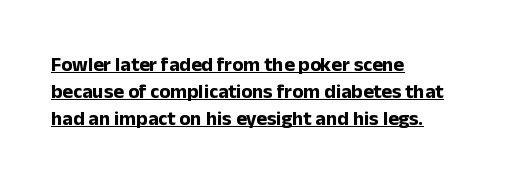
Q: Is the text bold? A: Yes.
Q: Is the text italic (slanted)? A: No, it is upright.
Q: Is the text underlined? A: Yes.
Q: How is the paragraph aligned? A: Left-aligned.
Q: Is the spacing between letters normal or unusually wide? A: Normal.
Q: Is the spacing between lines tight, normal or loose? A: Normal.
